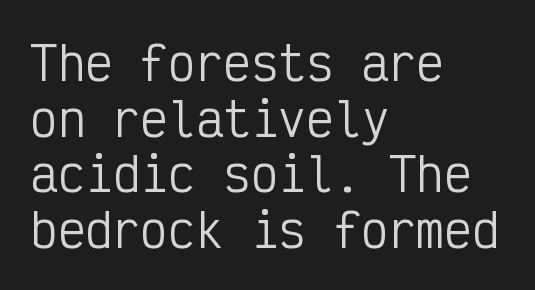
{"serif": "no", "italic": "no", "bold": "no", "weight": "regular", "width": "condensed", "stroke_contrast": "low", "x_height": "medium", "monospaced": "yes", "underline": "no", "align": "left", "line_spacing_ratio": 1.21, "letter_spacing": "normal", "letter_spacing_em": 0.0, "glyph_px": 46}
